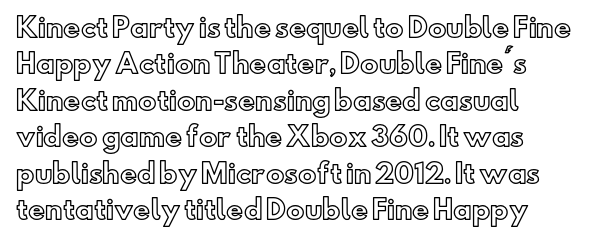
Each line starts at the same left margin while the right side varies. There is no visible air inserted between adjacent glyphs. Baseline-to-baseline distance is the conventional proportion of letter height. No italicization has been applied; the sample stays upright.
